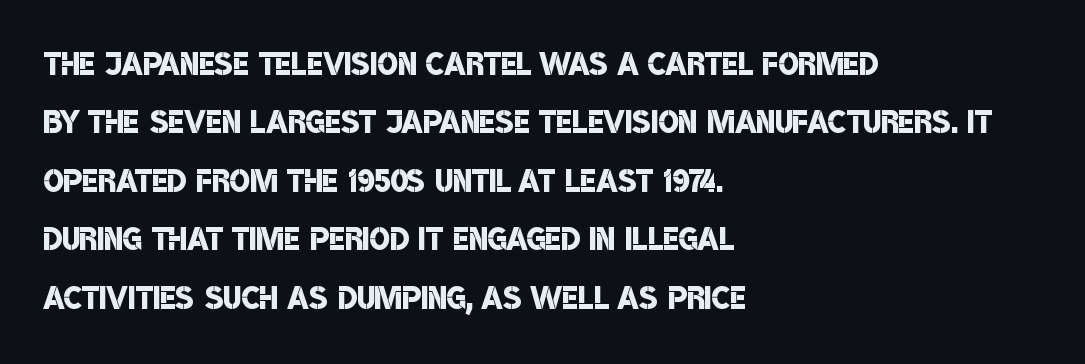
Q: Is the text bold? A: Semi-bold.
Q: Is the typeface a serif or a sans-serif typeface? A: Sans-serif.
Q: Is the text underlined? A: No.
Q: How is the paragraph aligned? A: Left-aligned.
Q: Is the spacing between letters normal or unusually wide? A: Normal.
Q: Is the spacing between lines tight, normal or loose? A: Normal.
Q: Width (condensed, normal, or wide)? A: Condensed.
Q: Stroke contrast? A: Low.
Q: x-height? A: Large.
Q: Monospaced? A: No.
